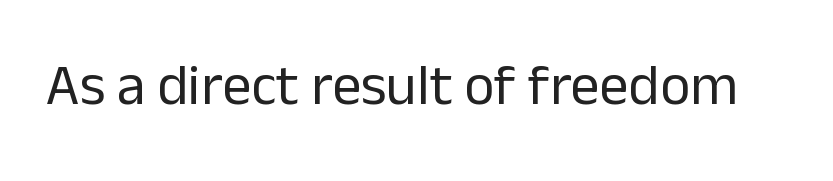
Compared with a typical body face, this is equally light or lighter still. Each letter keeps its own natural width here, so spacing adapts to shape. A typesetter would mark this as roman, not italic. I'd call this a sans setting — the letters go barefoot. Honestly, the letter spacing is just normal — you wouldn't notice it.
